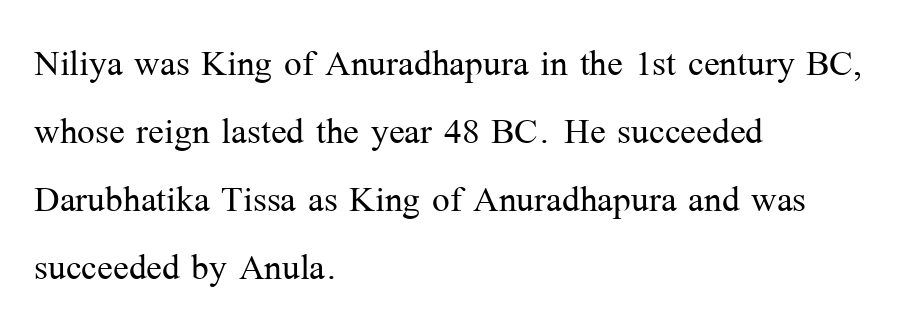
The image shows 47 px light serif type, upright; set left-aligned, normal line spacing (1.45x), normal letter spacing, not underlined; medium stroke contrast and a medium x-height.
